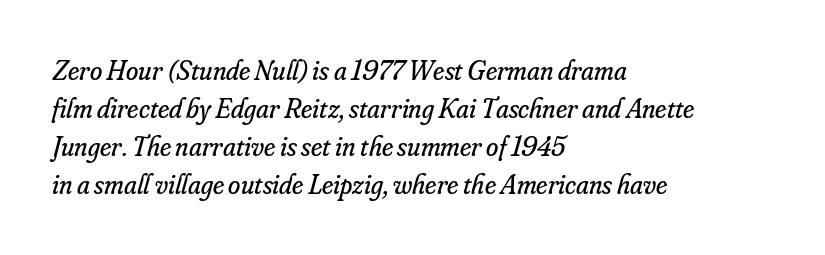
{"serif": "yes", "italic": "yes", "lean": "right", "slant_degrees": 16, "bold": "no", "weight": "regular", "width": "normal", "stroke_contrast": "low", "x_height": "small", "monospaced": "no", "underline": "no", "align": "left", "line_spacing": "normal", "line_spacing_ratio": 1.36, "letter_spacing": "normal", "letter_spacing_em": 0.0, "glyph_px": 28}
